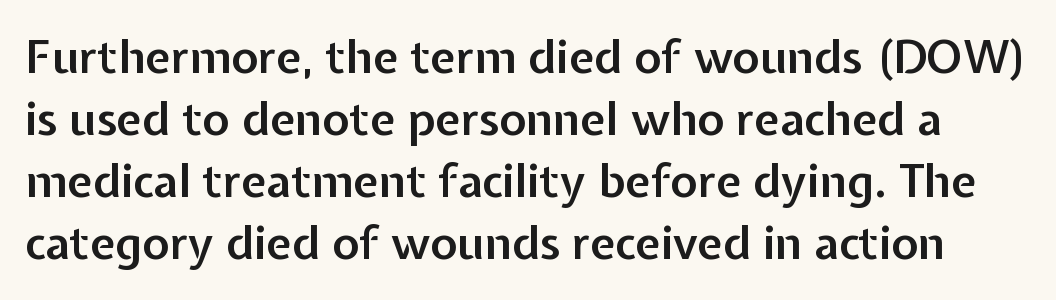
{"serif": "no", "italic": "no", "bold": "semi", "weight": "semibold", "width": "normal", "stroke_contrast": "low", "x_height": "medium", "monospaced": "no", "underline": "no", "line_spacing": "normal", "line_spacing_ratio": 1.35, "letter_spacing": "normal", "letter_spacing_em": 0.0, "glyph_px": 46}
